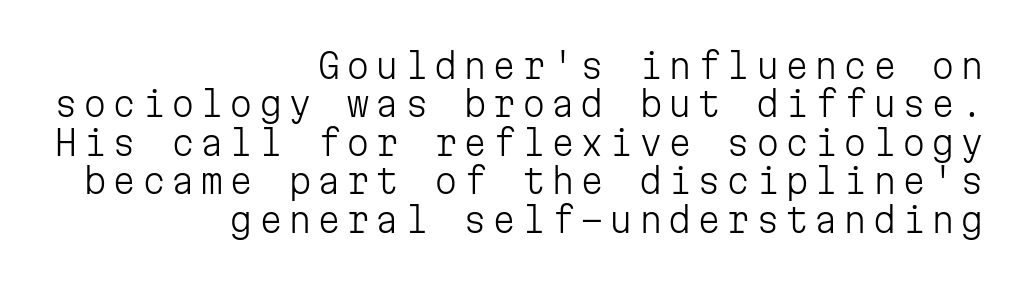
Line endings align vertically; line beginnings do not. The typography opts for an upright posture over an oblique one. Check the space under the baseline: it is left empty. The letters march in equal steps, a hallmark of fixed-pitch type.
